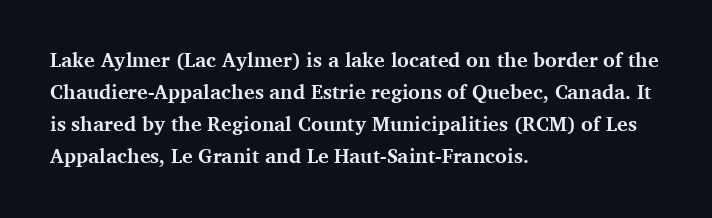
The passage shown is emphatically bold. Clear beneath every line of the passage. Characters remain perfectly vertical along every line. These lines sit exactly where default settings would place them. The horizontal fit of the characters is conventional and even. Each line starts at the same left margin while the right side varies.
